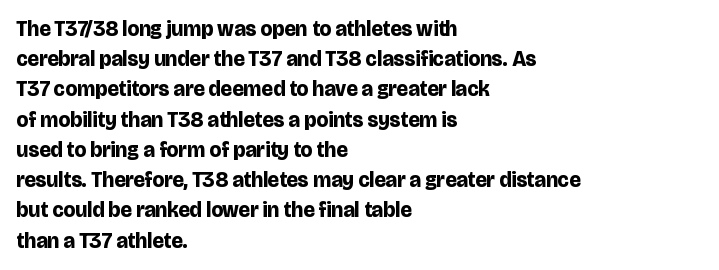
{"italic": "no", "bold": "yes", "underline": "no", "align": "left", "line_spacing": "normal", "line_spacing_ratio": 1.44, "letter_spacing": "normal", "letter_spacing_em": 0.0, "glyph_px": 21}
